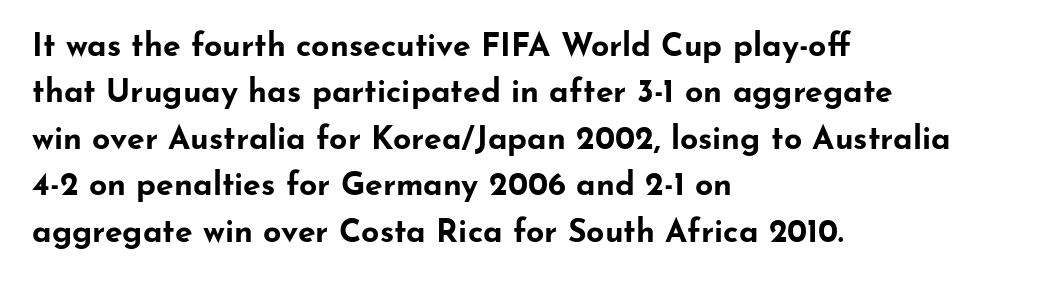
{"serif": "no", "italic": "no", "bold": "yes", "weight": "bold", "width": "wide", "stroke_contrast": "low", "x_height": "small", "monospaced": "no", "underline": "no", "align": "left", "line_spacing": "normal", "line_spacing_ratio": 1.45, "letter_spacing": "normal", "letter_spacing_em": 0.0, "glyph_px": 32}
